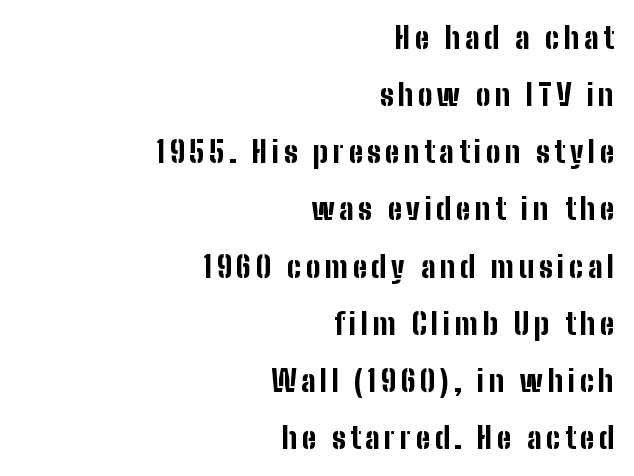
Is this a fixed-width face? No — the glyphs have proportional, varying widths. The compositor pushed each line to the right boundary. The glyphs in this specimen are sans serif. If you measured baseline to baseline, you'd find a long distance. You'd pick this weight for a headline — it's a proper bold. When letters stand straight like this, we call the style roman or upright.
